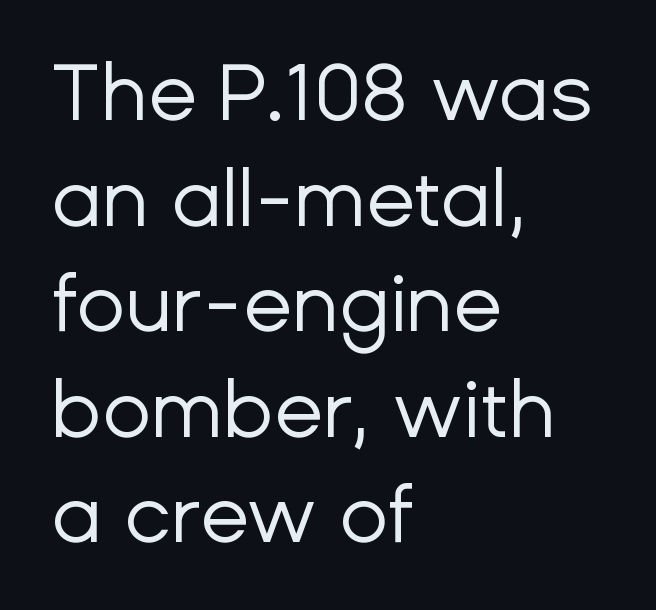
The image shows 80 px regular-weight sans-serif type, upright; set left-aligned, normal line spacing (1.32x), normal letter spacing, not underlined; low stroke contrast and a medium x-height.
